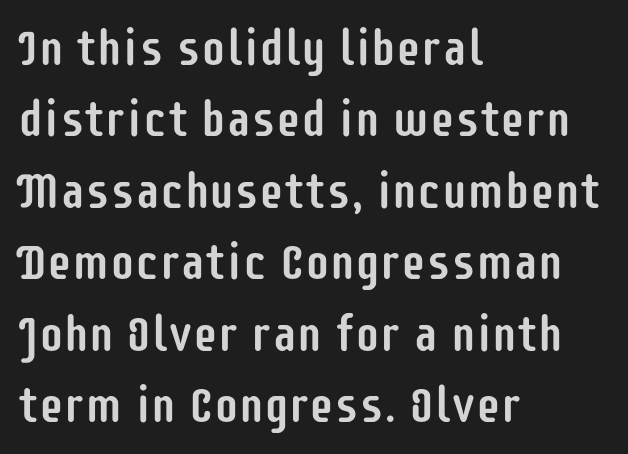
The zone under the glyphs is completely vacant. Leading: standard. Alignment: flush left. Tracking here is standard; glyphs follow each other at the usual distance. Each letter's strokes conclude bluntly, with no projecting serifs. This sample has the flowing, uneven cadence of proportional lettering.
